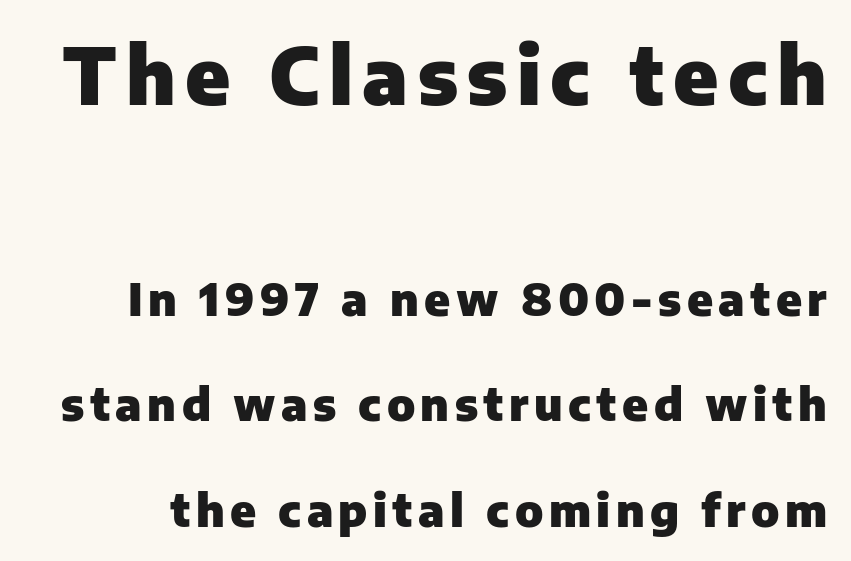
Clear beneath every line of the passage. The earlier block is typeset at a bigger size than the later block. The characters look thick and weighty, a clear bold. Looks like regular typesetting: each glyph gets only the width it needs.
